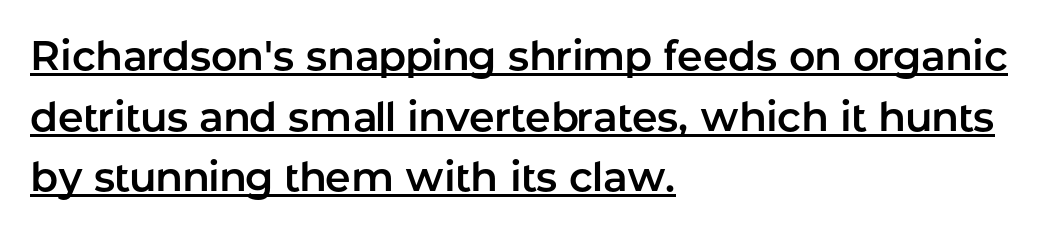
Glyph-to-glyph distance matches everyday printed text. A typesetter would call this leading conventional body-copy spacing. Alignment: flush left. Spacing verdict: proportional, widths tailored to each character. I'd call this a sans setting — the letters go barefoot. Posture: vertical.
